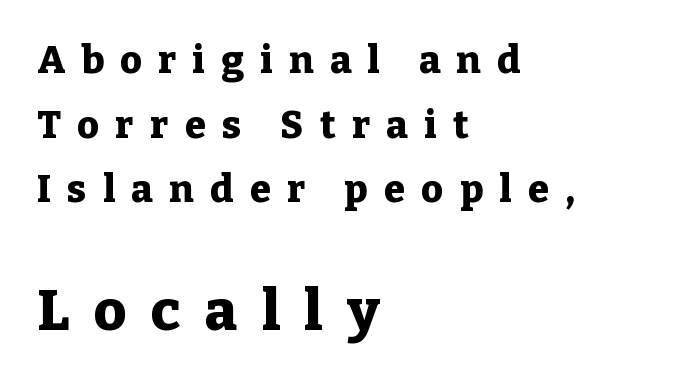
{"serif": "yes", "italic": "no", "bold": "yes", "weight": "heavy", "width": "normal", "stroke_contrast": "low", "x_height": "medium", "monospaced": "no", "underline": "no", "align": "left", "line_spacing": "normal", "line_spacing_ratio": 1.7, "letter_spacing": "wide", "letter_spacing_em": 0.43, "larger_block": "second", "size_ratio": 1.5, "glyph_px": 57}
